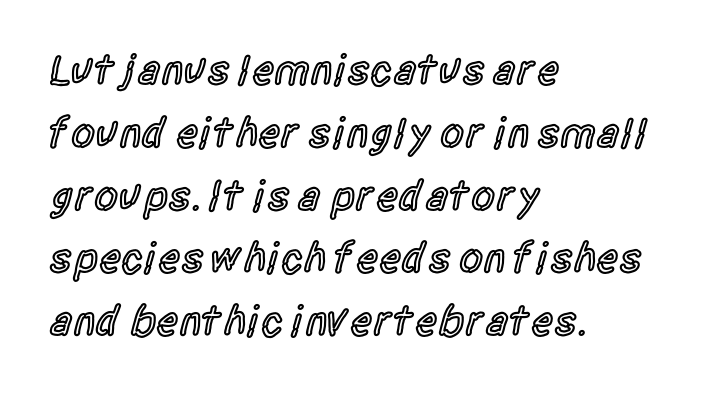
Teacher's note: observe the even left margin — that is flush-left alignment. Leading matches the norm, producing a regular column. Caption: semibold face, moderately heavy strokes.
